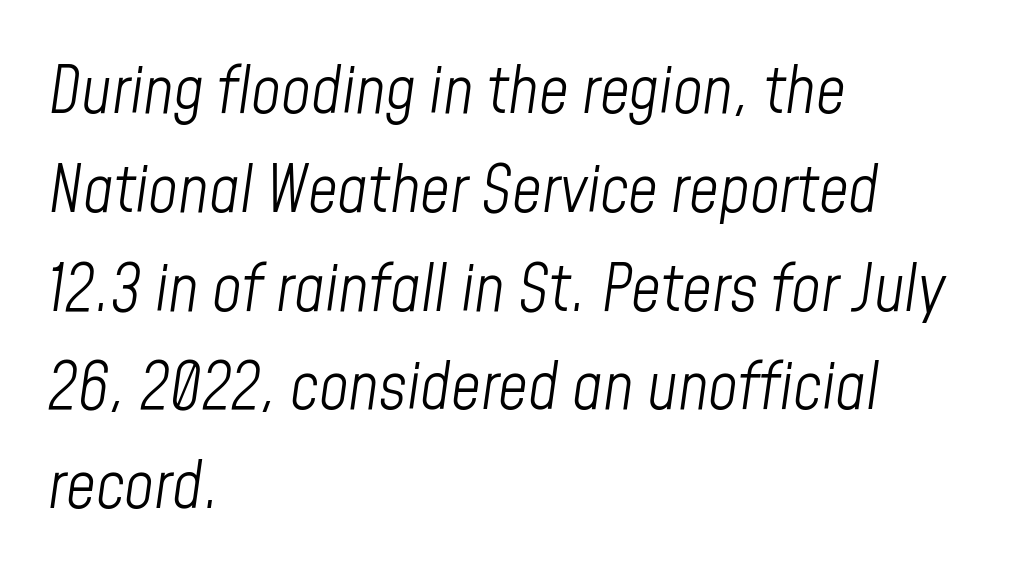
Here the glyphs are tracked normally, forming tight word shapes. Interline gaps are of average width in this sample. Is this a heavy cut? Hardly; it is regular or lighter. Character widths vary here, with narrow letters taking less room than wide ones. Caption: multi-line text, flush left, ragged right. There's an unmistakable incline to the writing here.
